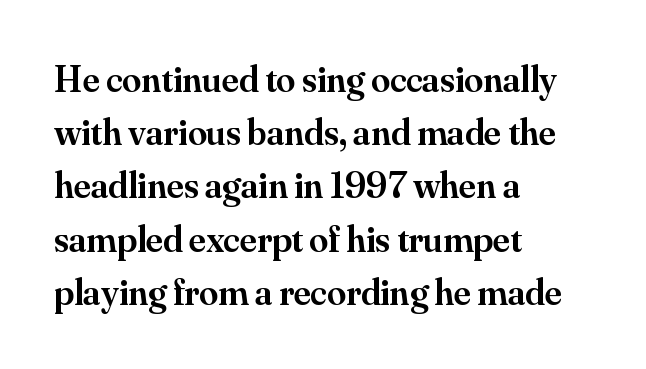
The image shows 38 px semibold serif type, upright; set left-aligned, normal line spacing (1.4x), normal letter spacing, not underlined; medium stroke contrast and a small x-height.
